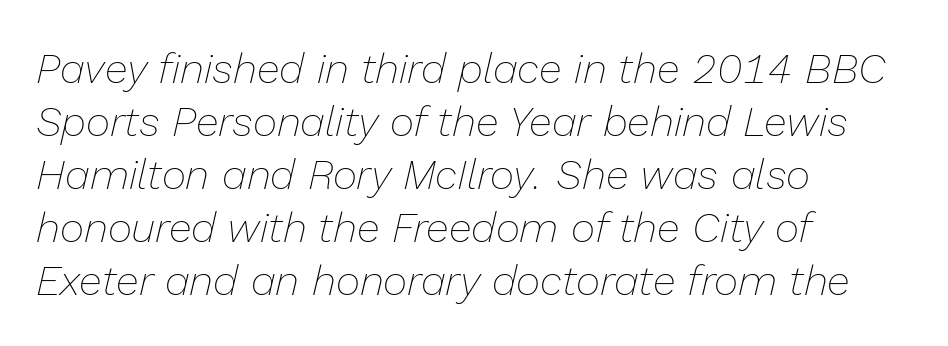
Stems and bowls with no extra thickness — not bold. This rendering features lettering with no underline. Summary of vertical rhythm: regular, with standard interline spacing. This rendering uses left alignment, leaving the right contour irregular.
